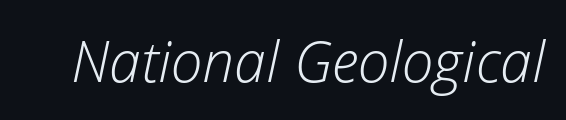
The image shows 57 px light type, italic (leaning right); set normal letter spacing, not underlined; low stroke contrast and a medium x-height.
